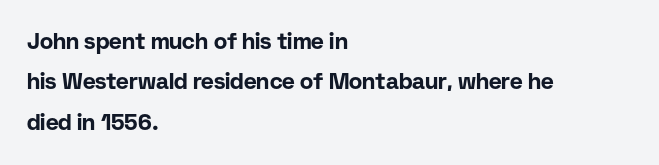
The font's upright variant was chosen for this text. All the whitespace from short lines collects on the right. Anything drawn beneath the words? Only blank space. Standard letterfit; no display-style spreading of the glyphs.
